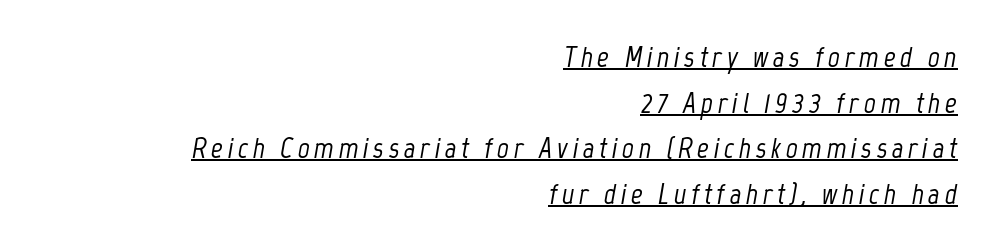
{"italic": "yes", "lean": "right", "slant_degrees": 12, "width": "condensed", "stroke_contrast": "low", "x_height": "medium", "monospaced": "no", "underline": "yes", "align": "right", "line_spacing": "normal", "line_spacing_ratio": 1.57, "glyph_px": 29}
